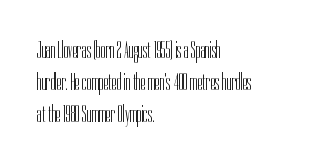
{"italic": "no", "bold": "no", "underline": "no", "align": "left", "line_spacing": "normal", "line_spacing_ratio": 1.33, "letter_spacing": "normal", "letter_spacing_em": 0.0, "glyph_px": 24}
